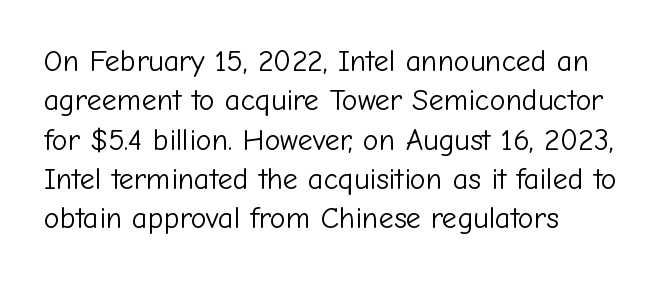
{"serif": "no", "italic": "no", "bold": "no", "weight": "light", "width": "normal", "stroke_contrast": "low", "x_height": "medium", "monospaced": "no", "underline": "no", "align": "left", "line_spacing": "normal", "line_spacing_ratio": 1.31, "letter_spacing": "normal", "letter_spacing_em": 0.0, "glyph_px": 30}
